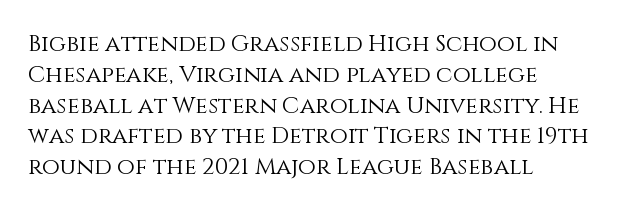
The image shows 23 px text type, upright; set left-aligned, normal line spacing (1.34x), normal letter spacing, not underlined.
